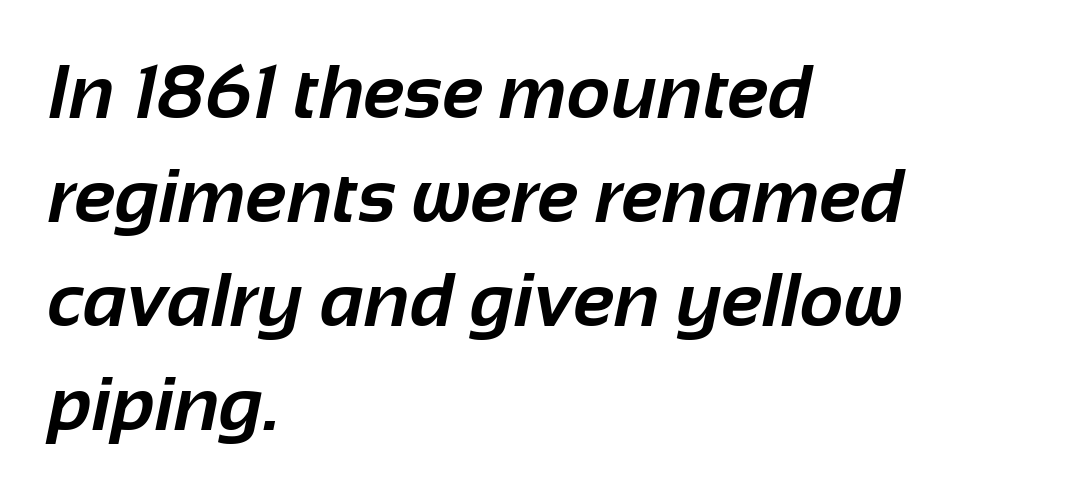
Q: Is the text bold? A: Yes.
Q: Is the typeface a serif or a sans-serif typeface? A: Sans-serif.
Q: Is the text underlined? A: No.
Q: How is the paragraph aligned? A: Left-aligned.
Q: Is the spacing between letters normal or unusually wide? A: Normal.
Q: Is the spacing between lines tight, normal or loose? A: Normal.
Q: Width (condensed, normal, or wide)? A: Normal.
Q: Stroke contrast? A: Low.
Q: x-height? A: Medium.
Q: Monospaced? A: No.
